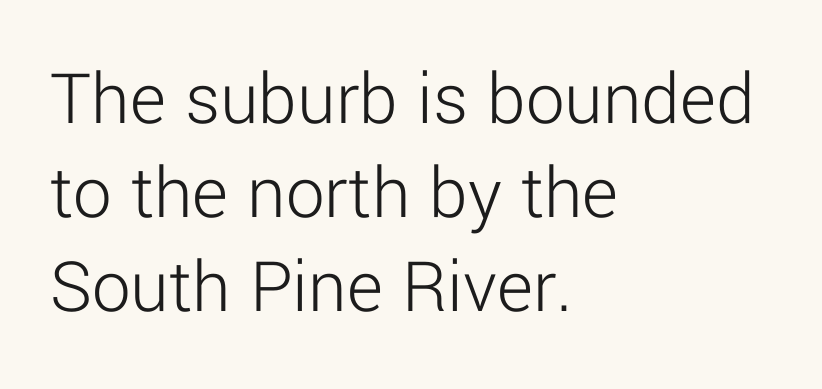
The image shows 77 px light sans-serif type, upright; set left-aligned, line spacing 1.22x, normal letter spacing, not underlined; low stroke contrast and a medium x-height.
